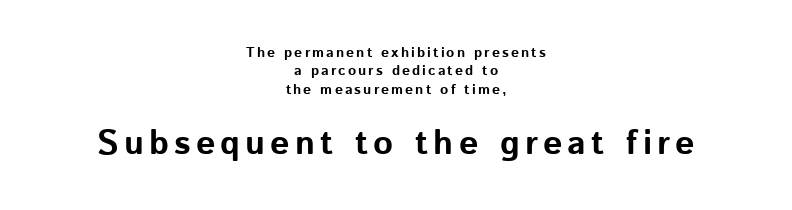
The typesetter chose a symmetrical, centered arrangement here. The letters carry no serifs — their stems end cleanly without finishing strokes. In this sample the second text group is rendered at the bigger scale. Type without underlining.
